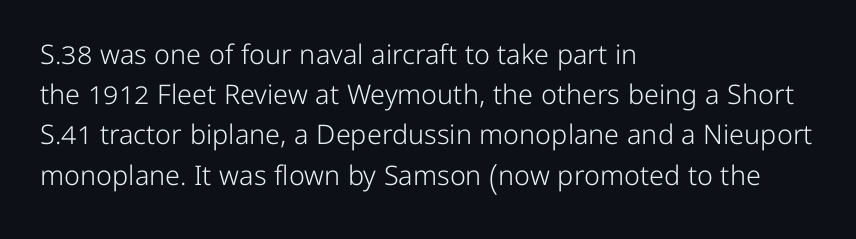
The image shows 27 px text type, upright; set left-aligned, normal line spacing (1.49x), normal letter spacing, not underlined.
